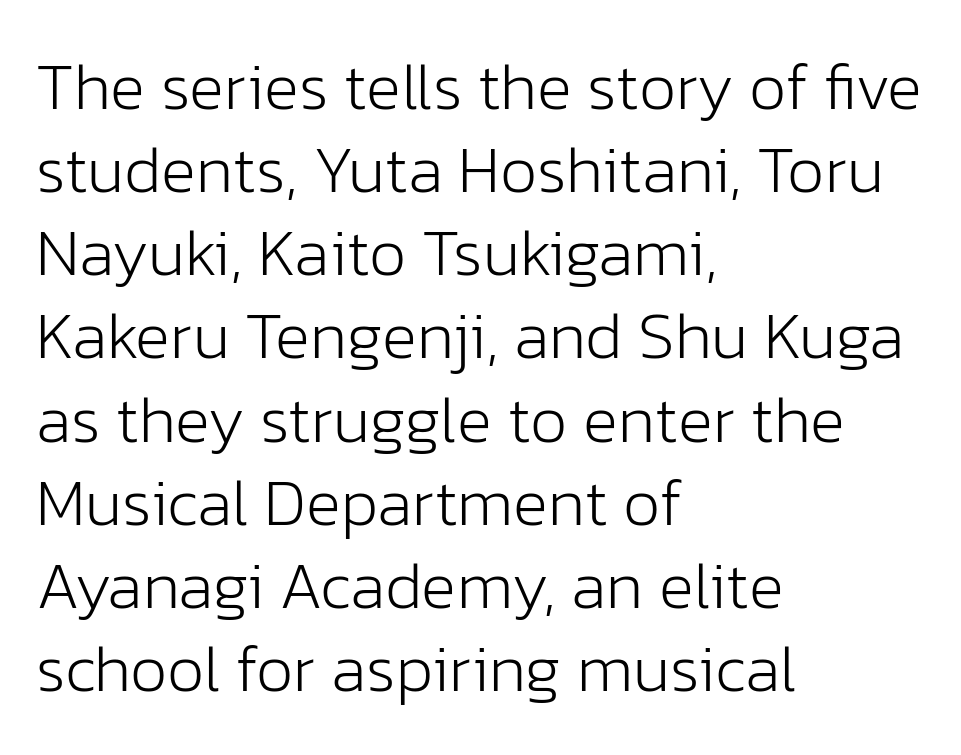
The image shows 66 px light sans-serif type, upright; set left-aligned, normal line spacing (1.26x), normal letter spacing, not underlined; low stroke contrast and a medium x-height.
